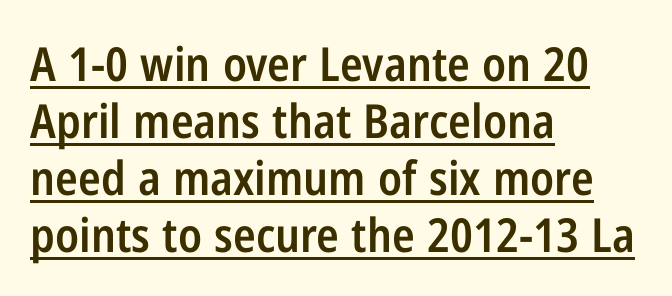
The horizontal fit of the characters is conventional and even. Does the copy run flush right? No — it runs flush left. This is the regular roman posture of the typeface. The letters carry no serifs — their stems end cleanly without finishing strokes.
